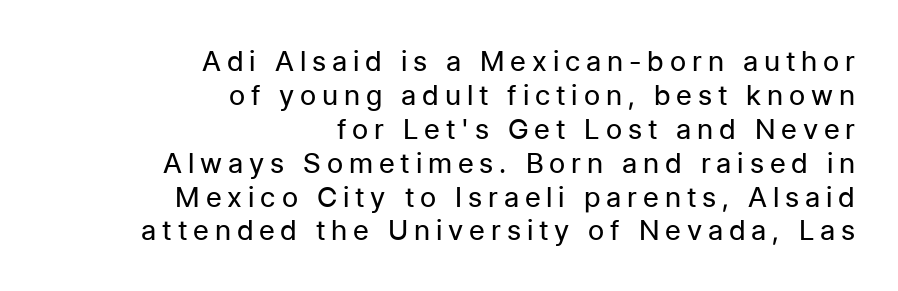
The image shows 28 px regular-weight sans-serif type, upright; set right-aligned, line spacing 1.21x, unusually wide letter spacing (+0.21 em), not underlined; low stroke contrast and a medium x-height.
